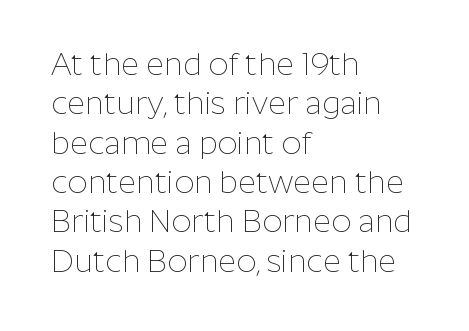
{"serif": "no", "italic": "no", "bold": "no", "weight": "thin", "width": "normal", "stroke_contrast": "low", "x_height": "medium", "monospaced": "no", "underline": "no", "align": "left", "line_spacing": "normal", "line_spacing_ratio": 1.27, "letter_spacing": "normal", "letter_spacing_em": 0.0, "glyph_px": 31}
